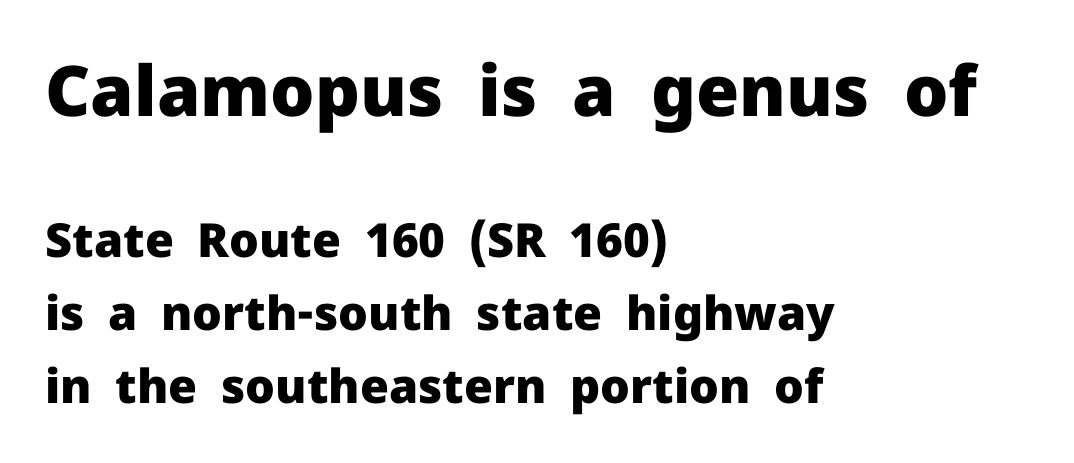
{"serif": "no", "italic": "no", "bold": "yes", "weight": "heavy", "width": "normal", "stroke_contrast": "low", "x_height": "medium", "monospaced": "no", "underline": "no", "align": "left", "line_spacing": "normal", "line_spacing_ratio": 1.55, "letter_spacing": "normal", "letter_spacing_em": 0.0, "larger_block": "first", "size_ratio": 1.49, "glyph_px": 70}
